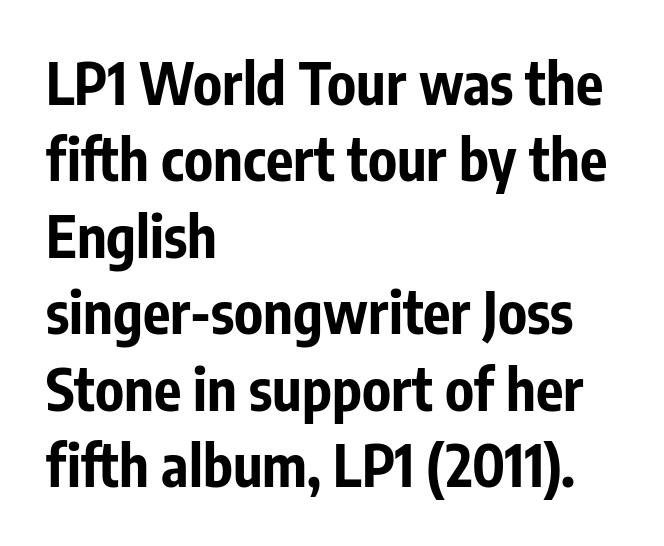
The image shows 57 px bold, condensed sans-serif type, upright; set left-aligned, normal line spacing (1.34x), normal letter spacing, not underlined; low stroke contrast and a medium x-height.
